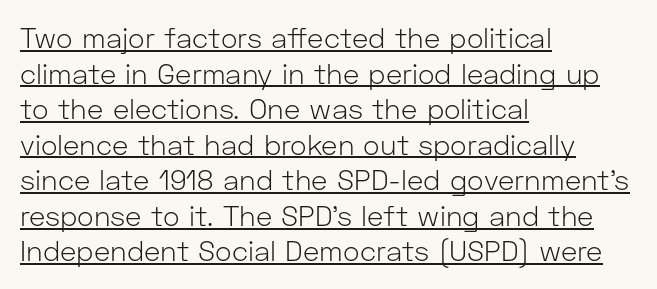
Q: Is the text bold? A: No.
Q: Is the text italic (slanted)? A: No, it is upright.
Q: Is the typeface a serif or a sans-serif typeface? A: Sans-serif.
Q: Is the text underlined? A: Yes.
Q: How is the paragraph aligned? A: Left-aligned.
Q: Is the spacing between letters normal or unusually wide? A: Normal.
Q: Is the spacing between lines tight, normal or loose? A: Normal.
Q: Width (condensed, normal, or wide)? A: Normal.
Q: Stroke contrast? A: Low.
Q: x-height? A: Medium.
Q: Monospaced? A: No.
